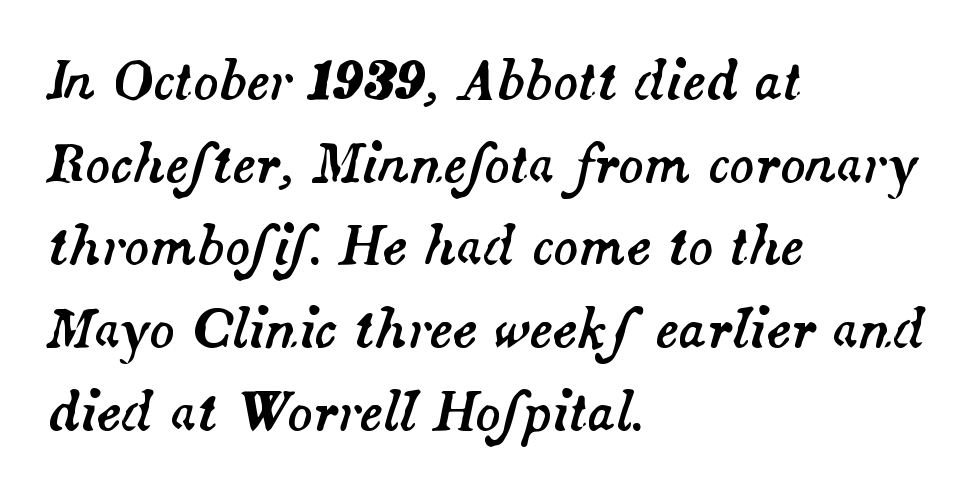
The image shows 52 px text type, italic (leaning right); set left-aligned, normal line spacing (1.59x), normal letter spacing, not underlined; medium stroke contrast and a small x-height.
